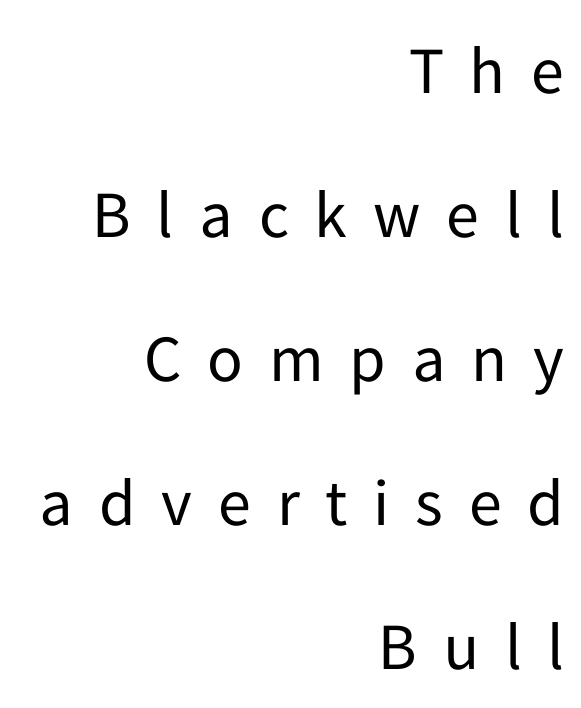
The image shows 66 px regular-weight sans-serif type, upright; set right-aligned, loose line spacing (2.18x), unusually wide letter spacing (+0.39 em), not underlined; low stroke contrast and a medium x-height.
